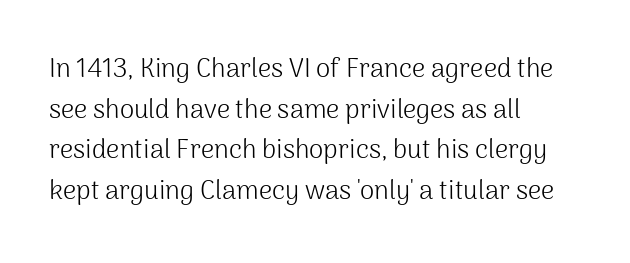
The image shows 26 px text type, upright; set left-aligned, normal line spacing (1.56x), normal letter spacing, not underlined.
